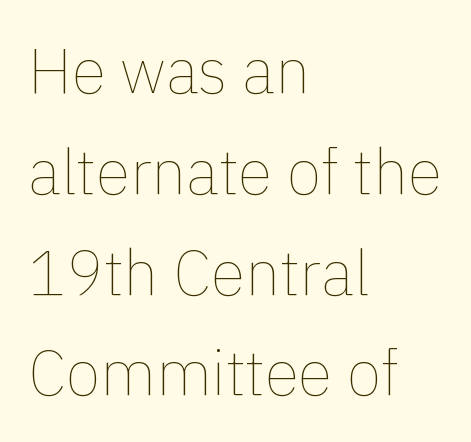
The letters stand straight up with perfectly vertical stems. One glance says typical: line gaps are just what's usual. Typeset ragged right — the left edge is the straight one. Underlining? Definitely not there.
